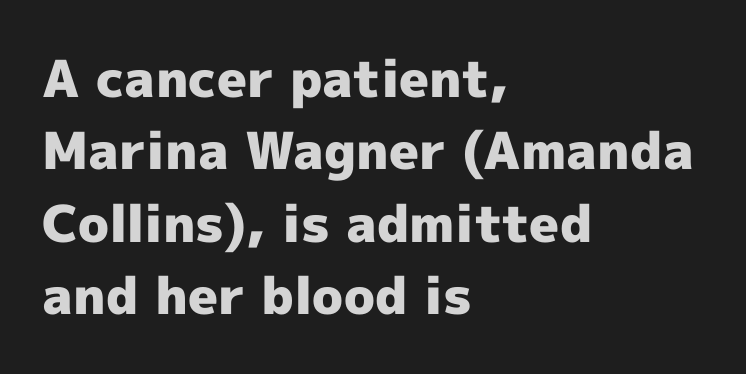
Strokes here are thick enough to call this a true bold. Do the characters align in a grid? No, the font is proportional. Horizontally, the lines are justified to the leading edge only. The rendering shows plain stroke endings on the letterforms — a sans-serif design.
